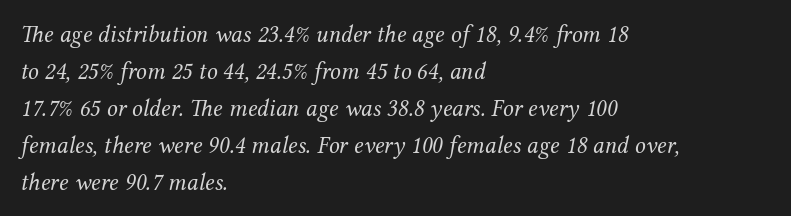
Yep, that's italic — everything's leaning. The space beneath each line is pristine and unruled. Horizontal bands of white between lines are of average thickness. The strokes are not fattened; the text isn't bold. Here the glyphs are tracked normally, forming tight word shapes. Reading down the block, your eye returns to a fixed left position each line.
